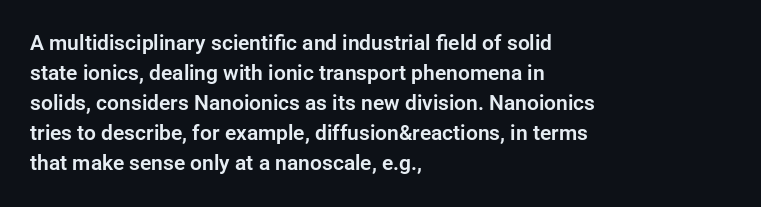
The gaps between neighbouring characters are ordinary and unremarkable. This rendering uses left alignment, leaving the right contour irregular. Horizontal bands of white between lines are of average thickness. The strip under each line holds only bare page. It's the straight-up-and-down kind of type.
